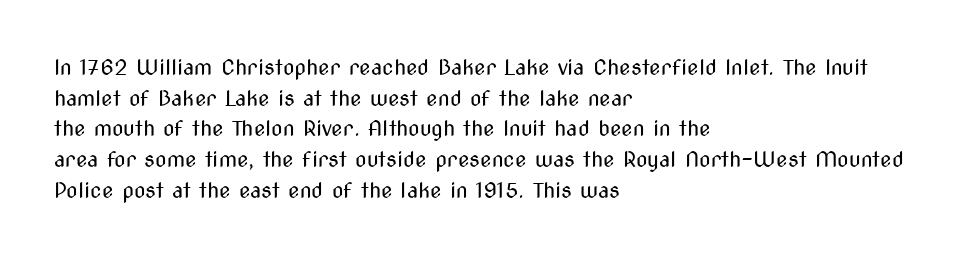
{"italic": "no", "bold": "no", "underline": "no", "align": "left", "line_spacing": "normal", "line_spacing_ratio": 1.46, "letter_spacing": "normal", "letter_spacing_em": 0.0, "glyph_px": 21}
